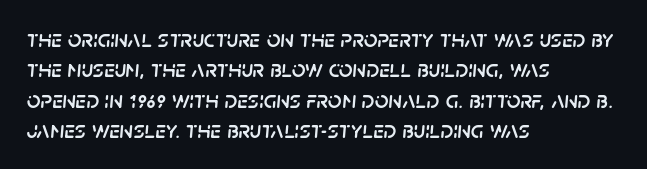
Q: Is the text italic (slanted)? A: Yes, it leans right by about 5 degrees.
Q: Is the text underlined? A: No.
Q: How is the paragraph aligned? A: Left-aligned.
Q: Is the spacing between letters normal or unusually wide? A: Normal.
Q: Is the spacing between lines tight, normal or loose? A: Normal.
